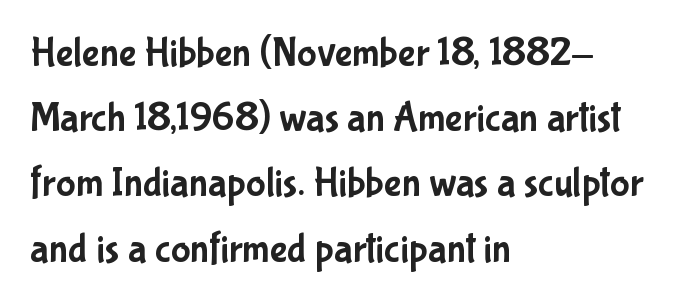
The image shows 41 px condensed sans-serif type, upright; set left-aligned, normal line spacing (1.59x), normal letter spacing, not underlined; low stroke contrast and a medium x-height.
